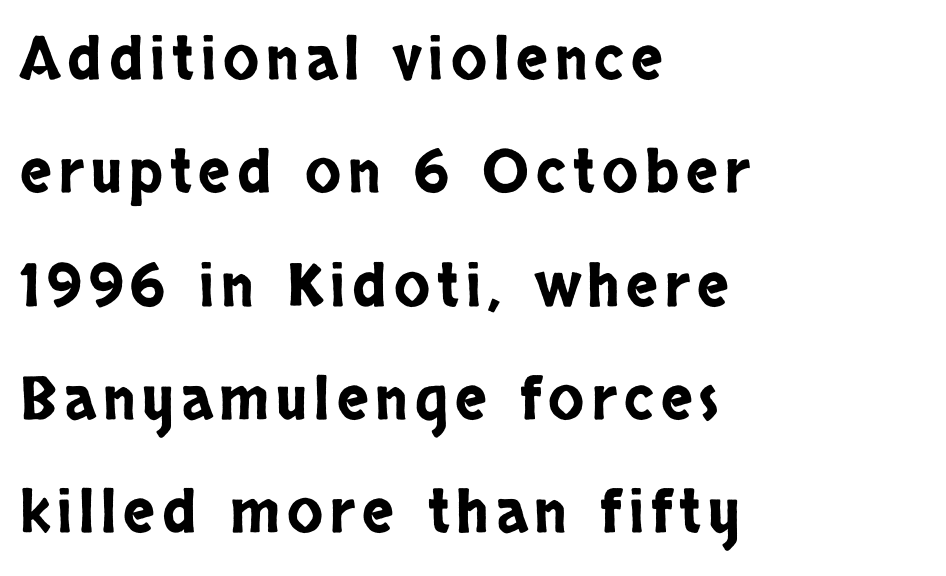
The image shows 59 px condensed sans-serif type, upright; set left-aligned, loose line spacing (1.92x), not underlined; low stroke contrast and a large x-height.
